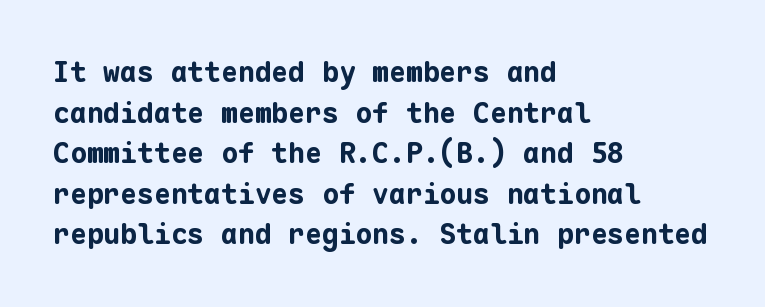
The image shows 28 px bold sans-serif type, upright, monospaced; set left-aligned, normal line spacing (1.45x), normal letter spacing, not underlined; low stroke contrast and a medium x-height.
